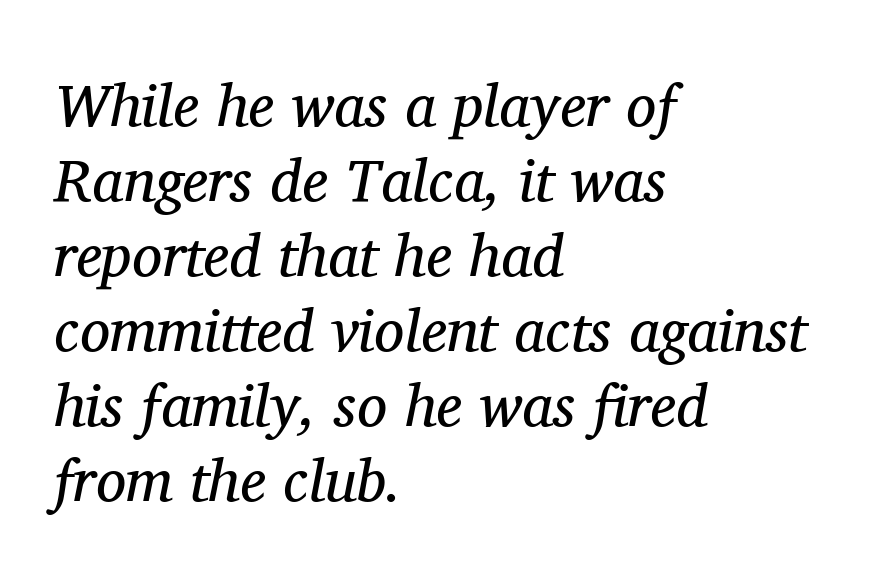
Q: Is the text bold? A: No.
Q: Is the text italic (slanted)? A: Yes, it leans right by about 11 degrees.
Q: Is the typeface a serif or a sans-serif typeface? A: Serif.
Q: Is the text underlined? A: No.
Q: How is the paragraph aligned? A: Left-aligned.
Q: Is the spacing between letters normal or unusually wide? A: Normal.
Q: Is the spacing between lines tight, normal or loose? A: Normal.
Q: Width (condensed, normal, or wide)? A: Normal.
Q: Stroke contrast? A: Medium.
Q: x-height? A: Medium.
Q: Monospaced? A: No.
